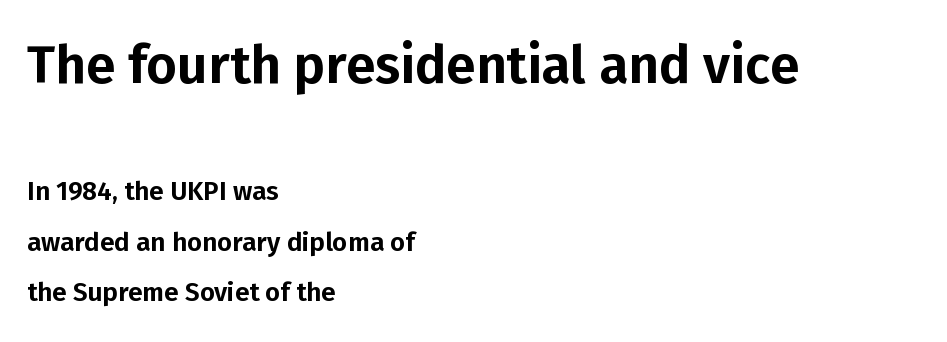
The image shows 53 px sans-serif type, upright; set left-aligned, loose line spacing (1.94x), normal letter spacing, not underlined; the first (top) block is 2.04x larger; low stroke contrast and a medium x-height.
